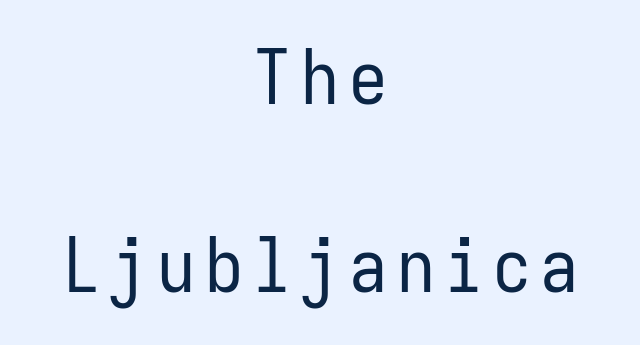
{"serif": "no", "italic": "no", "bold": "no", "weight": "regular", "width": "condensed", "stroke_contrast": "low", "x_height": "medium", "monospaced": "yes", "underline": "no", "align": "center", "line_spacing": "loose", "line_spacing_ratio": 2.48, "glyph_px": 76}
